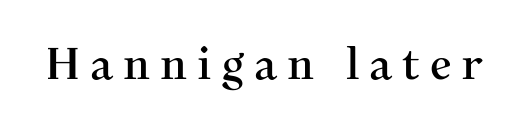
The image shows 43 px serif type, upright; set unusually wide letter spacing (+0.23 em), not underlined; medium stroke contrast and a medium x-height.
